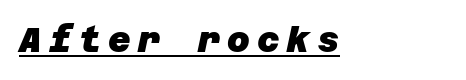
The image shows 35 px heavy sans-serif type; set left-aligned, unusually wide letter spacing (+0.2 em), underlined; low stroke contrast and a large x-height.
